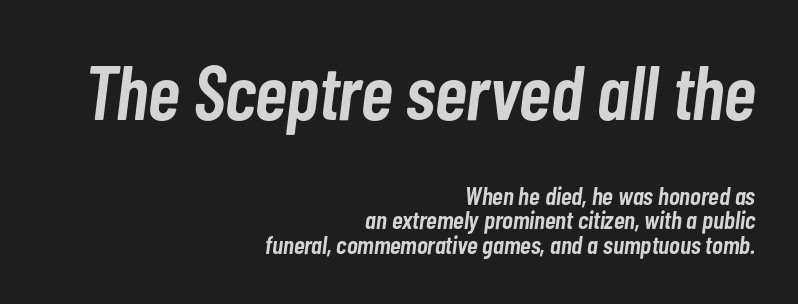
Q: Is the text bold? A: Semi-bold.
Q: Is the text italic (slanted)? A: Yes, it leans right by about 7 degrees.
Q: Is the text underlined? A: No.
Q: How is the paragraph aligned? A: Right-aligned.
Q: Is the spacing between letters normal or unusually wide? A: Normal.
Q: Is the spacing between lines tight, normal or loose? A: Tight.
Q: Which block of text is set in a larger size, the first (top) or the second (bottom)? A: The first (top) one.
Q: Width (condensed, normal, or wide)? A: Condensed.
Q: Stroke contrast? A: Low.
Q: x-height? A: Medium.
Q: Monospaced? A: No.
